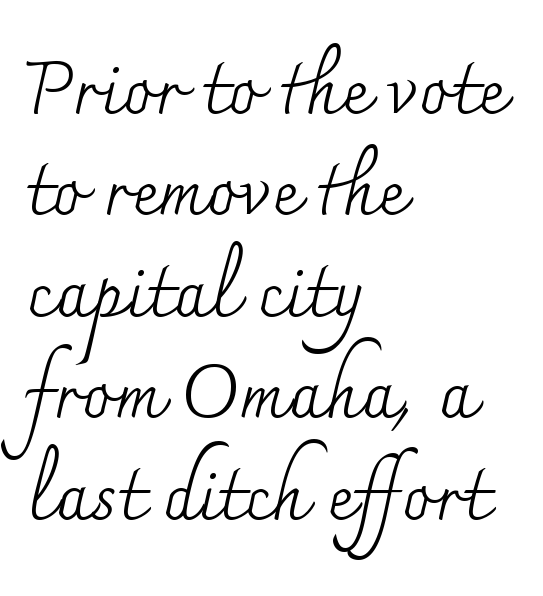
Q: Is the text bold? A: No.
Q: Is the text italic (slanted)? A: Yes.
Q: Is the typeface a serif or a sans-serif typeface? A: Serif.
Q: Is the text underlined? A: No.
Q: How is the paragraph aligned? A: Left-aligned.
Q: Is the spacing between letters normal or unusually wide? A: Normal.
Q: Is the spacing between lines tight, normal or loose? A: Normal.
Q: Width (condensed, normal, or wide)? A: Normal.
Q: Stroke contrast? A: Medium.
Q: x-height? A: Small.
Q: Monospaced? A: No.
